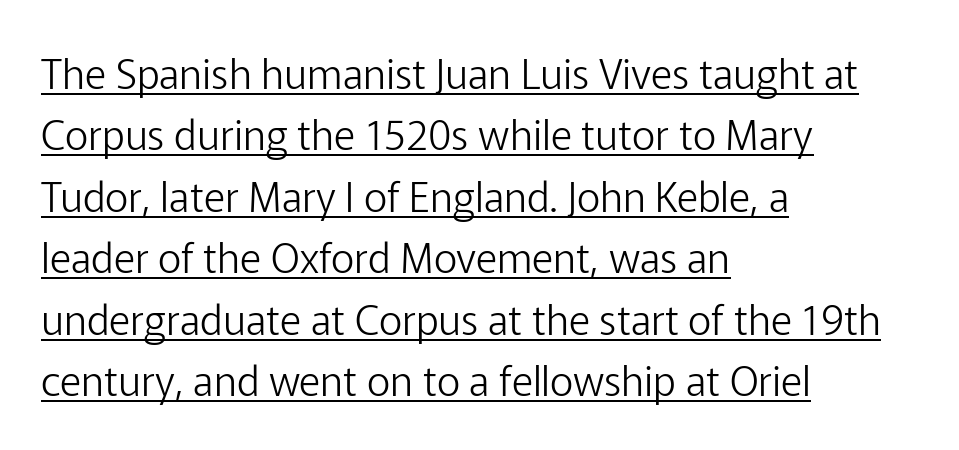
The passage is arranged the way most books set body copy — flush left. Stroke terminals: plain, sans-serif. The passage shown is typed in a proportional face where columns would drift. Nobody touched the tracking dial on this one. Notice how a bar underscores the lettering throughout.
